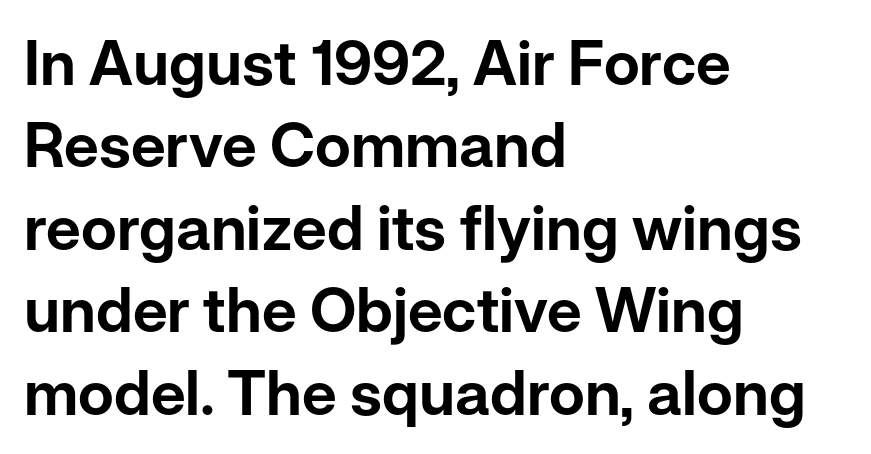
The image shows 62 px sans-serif type, upright; set left-aligned, normal line spacing (1.33x), normal letter spacing, not underlined; low stroke contrast and a medium x-height.
